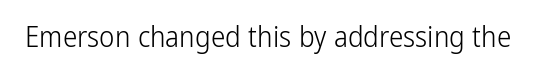
Do the characters align in a grid? No, the font is proportional. The specimen reads as upright at a glance. The tracking reads as untouched default to a designer's eye. Serifs: no, the terminals of the letterforms are clean. Stems and bowls with no extra thickness — not bold.
